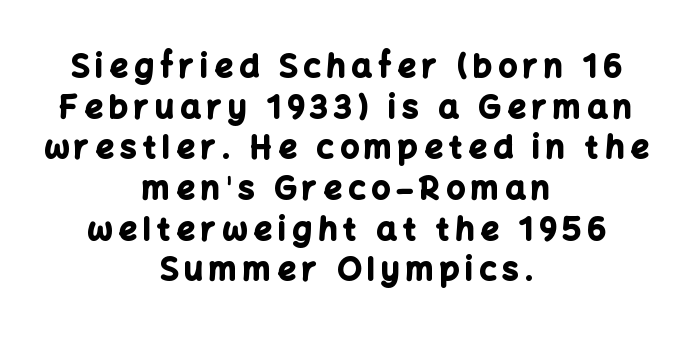
Q: Is the text bold? A: Yes.
Q: Is the text italic (slanted)? A: No, it is upright.
Q: Is the typeface a serif or a sans-serif typeface? A: Sans-serif.
Q: Is the text underlined? A: No.
Q: How is the paragraph aligned? A: Centered.
Q: Is the spacing between letters normal or unusually wide? A: Unusually wide.
Q: Is the spacing between lines tight, normal or loose? A: Normal.
Q: Width (condensed, normal, or wide)? A: Normal.
Q: Stroke contrast? A: Low.
Q: x-height? A: Medium.
Q: Monospaced? A: No.
